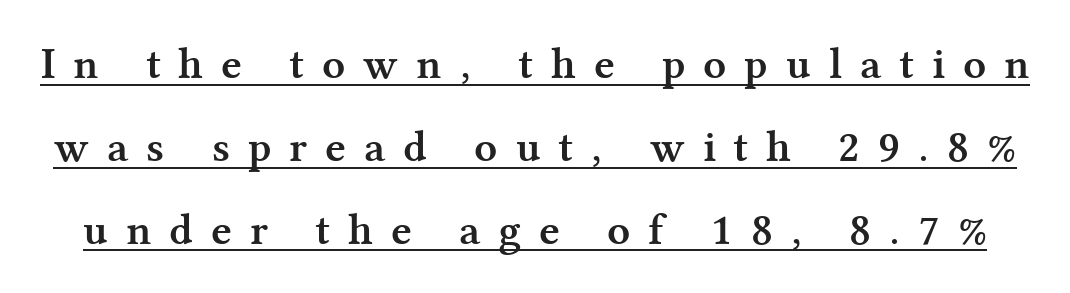
Q: Is the text bold? A: Yes.
Q: Is the text italic (slanted)? A: No, it is upright.
Q: Is the typeface a serif or a sans-serif typeface? A: Serif.
Q: Is the text underlined? A: Yes.
Q: Is the spacing between letters normal or unusually wide? A: Unusually wide.
Q: Width (condensed, normal, or wide)? A: Normal.
Q: Stroke contrast? A: Medium.
Q: x-height? A: Medium.
Q: Monospaced? A: No.
